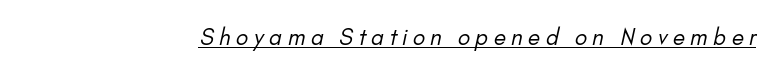
The image shows 22 px text type; set unusually wide letter spacing (+0.25 em), underlined.
